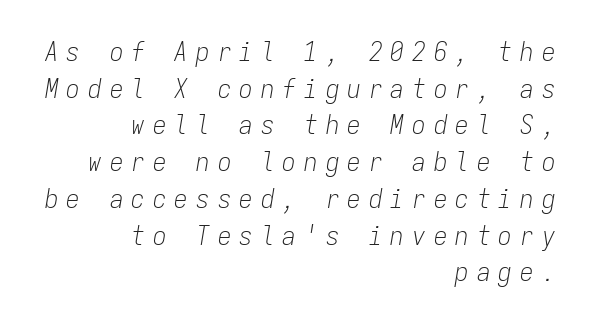
Inter-character spacing is expanded well beyond the font's built-in metrics. A normal amount of white space separates one row of letters from the next. Every character sits at an angle, as italics do. All the whitespace from short lines collects on the left. Heft: none added — not bold.
